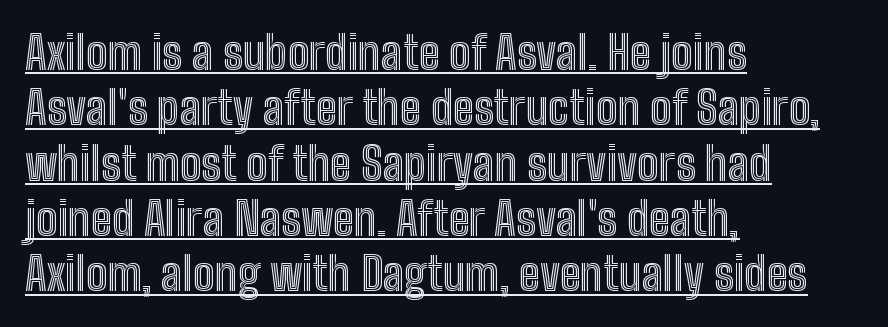
The face used here appears with an underline applied. Looks like regular typesetting: each glyph gets only the width it needs. This sample uses plain, unmodified letter spacing. In CSS terms this would be text-align: left.
